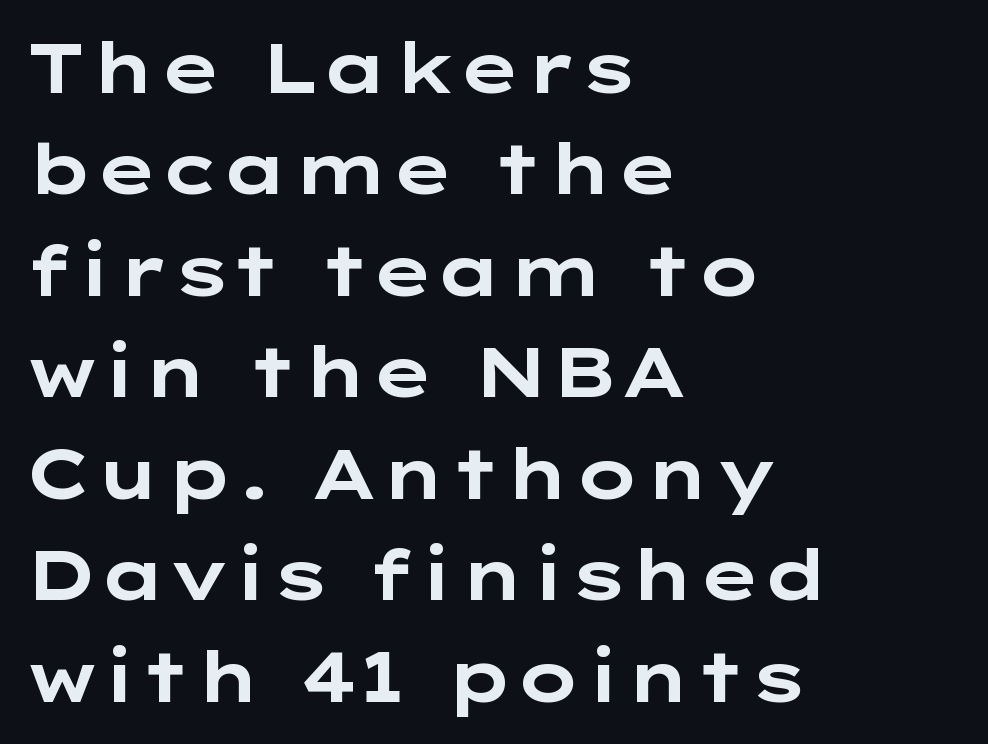
The image shows 69 px bold, wide sans-serif type, upright; set left-aligned, normal line spacing (1.47x), normal letter spacing, not underlined; low stroke contrast and a medium x-height.
